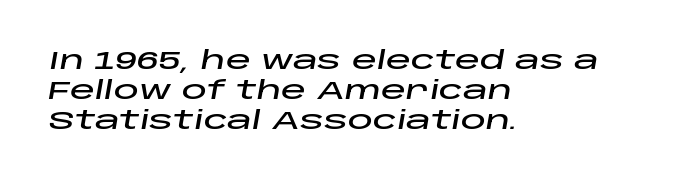
{"italic": "yes", "lean": "right", "slant_degrees": 10, "underline": "no", "align": "left", "line_spacing_ratio": 1.21, "letter_spacing": "normal", "letter_spacing_em": 0.0, "glyph_px": 25}
